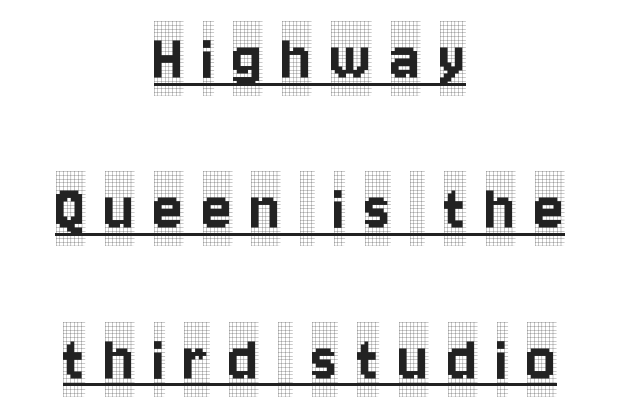
Proportional: the letters do not fall into vertical columns. I'd call this a serif setting — the letters wear small feet. Line starts and ends both wander, symmetrically. Whoever set this chose breathing room over compactness in the vertical rhythm.
